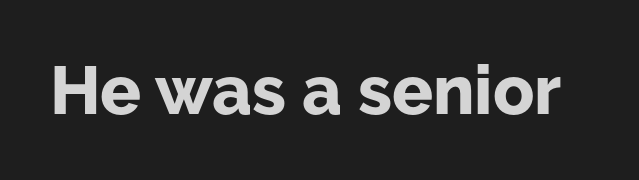
Q: Is the text bold? A: Yes.
Q: Is the text italic (slanted)? A: No, it is upright.
Q: Is the typeface a serif or a sans-serif typeface? A: Sans-serif.
Q: Is the text underlined? A: No.
Q: Is the spacing between letters normal or unusually wide? A: Normal.
Q: Width (condensed, normal, or wide)? A: Normal.
Q: Stroke contrast? A: Low.
Q: x-height? A: Medium.
Q: Monospaced? A: No.
